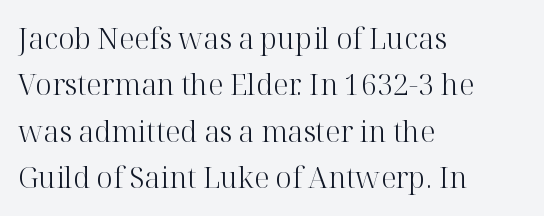
Words float on clear page, feet unadorned. The font family rendered here belongs to the serif group. These lines are set flush left with a ragged right edge. Compared with typical body copy, the letter spacing here is the same. The passage shown stacks its lines at a standard gap. The passage shown is not bold in any degree.
